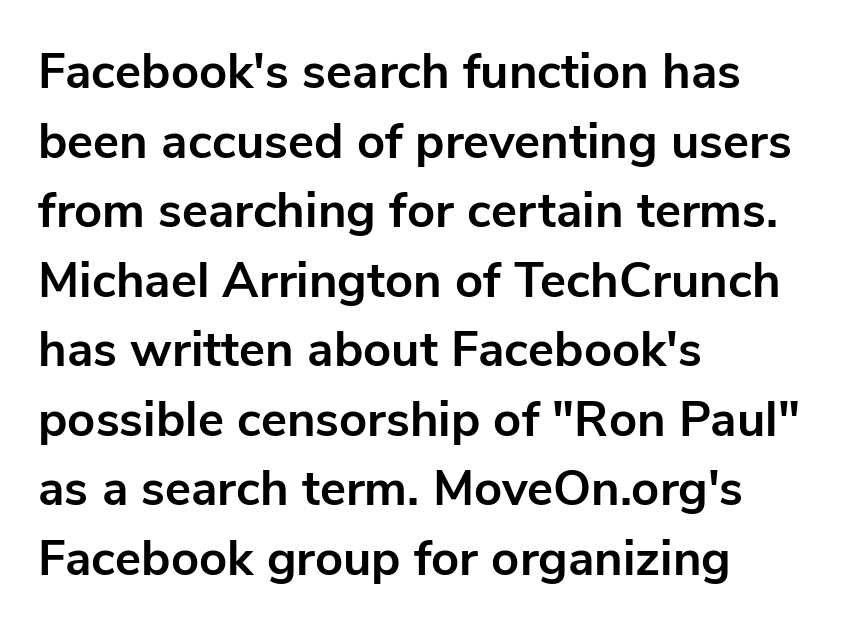
Q: Is the text bold? A: Yes.
Q: Is the text italic (slanted)? A: No, it is upright.
Q: Is the typeface a serif or a sans-serif typeface? A: Sans-serif.
Q: Is the text underlined? A: No.
Q: How is the paragraph aligned? A: Left-aligned.
Q: Is the spacing between letters normal or unusually wide? A: Normal.
Q: Is the spacing between lines tight, normal or loose? A: Normal.
Q: Width (condensed, normal, or wide)? A: Normal.
Q: Stroke contrast? A: Low.
Q: x-height? A: Medium.
Q: Monospaced? A: No.
